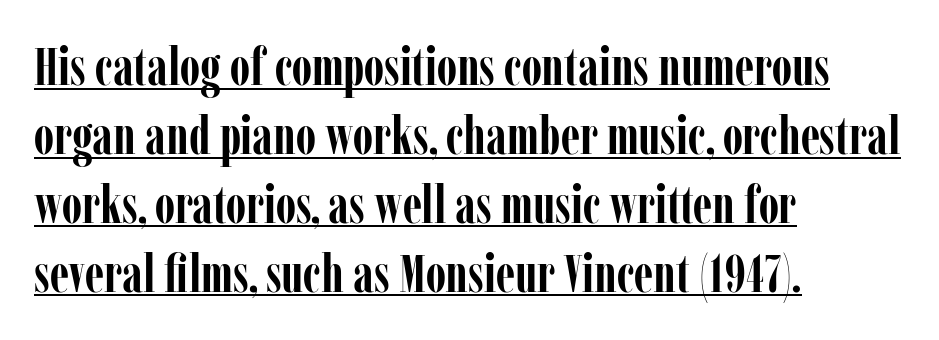
Q: Is the text bold? A: Yes.
Q: Is the text italic (slanted)? A: No, it is upright.
Q: Is the typeface a serif or a sans-serif typeface? A: Serif.
Q: Is the text underlined? A: Yes.
Q: How is the paragraph aligned? A: Left-aligned.
Q: Is the spacing between letters normal or unusually wide? A: Normal.
Q: Is the spacing between lines tight, normal or loose? A: Normal.
Q: Width (condensed, normal, or wide)? A: Condensed.
Q: Stroke contrast? A: Low.
Q: x-height? A: Medium.
Q: Monospaced? A: No.
